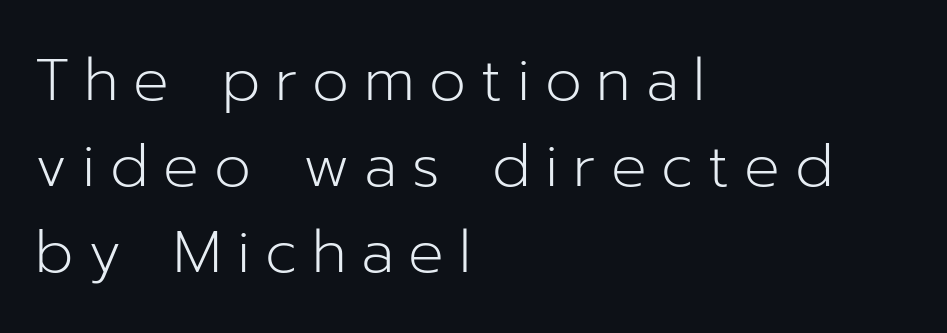
{"serif": "no", "italic": "no", "bold": "no", "weight": "light", "width": "normal", "stroke_contrast": "low", "x_height": "medium", "monospaced": "no", "underline": "no", "align": "left", "line_spacing": "normal", "line_spacing_ratio": 1.46, "letter_spacing": "wide", "letter_spacing_em": 0.25, "glyph_px": 59}
